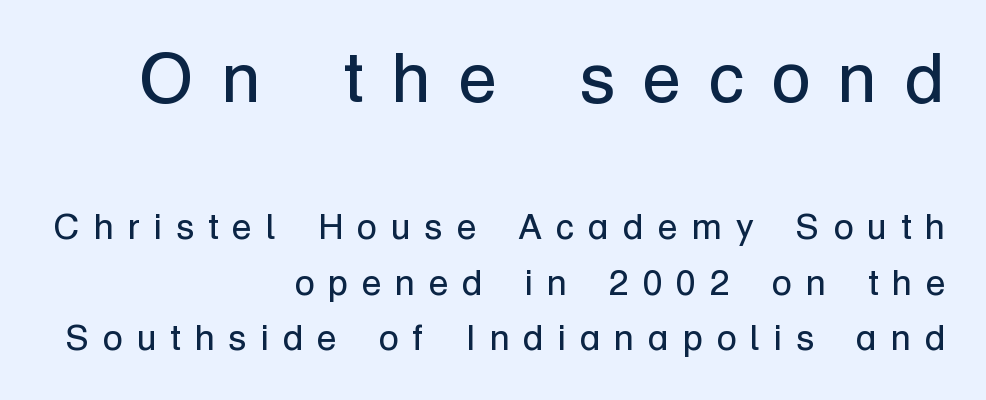
Q: Is the text bold? A: No.
Q: Is the text italic (slanted)? A: No, it is upright.
Q: Is the typeface a serif or a sans-serif typeface? A: Sans-serif.
Q: Is the text underlined? A: No.
Q: How is the paragraph aligned? A: Right-aligned.
Q: Is the spacing between letters normal or unusually wide? A: Unusually wide.
Q: Is the spacing between lines tight, normal or loose? A: Normal.
Q: Which block of text is set in a larger size, the first (top) or the second (bottom)? A: The first (top) one.
Q: Width (condensed, normal, or wide)? A: Normal.
Q: Stroke contrast? A: Low.
Q: x-height? A: Medium.
Q: Monospaced? A: No.
